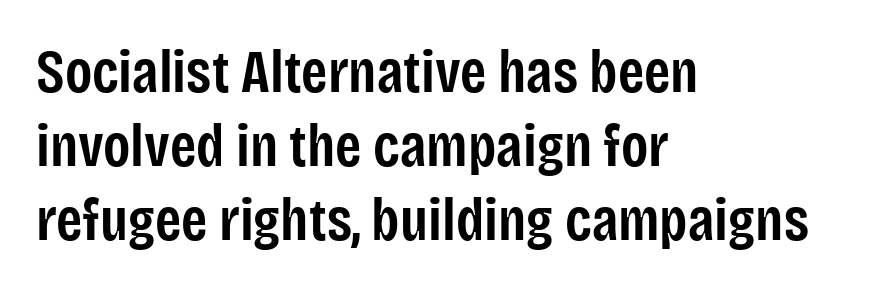
{"serif": "no", "italic": "no", "bold": "semi", "weight": "semibold", "width": "condensed", "stroke_contrast": "low", "x_height": "large", "monospaced": "no", "underline": "no", "align": "left", "line_spacing_ratio": 1.23, "letter_spacing": "normal", "letter_spacing_em": 0.0, "glyph_px": 60}
